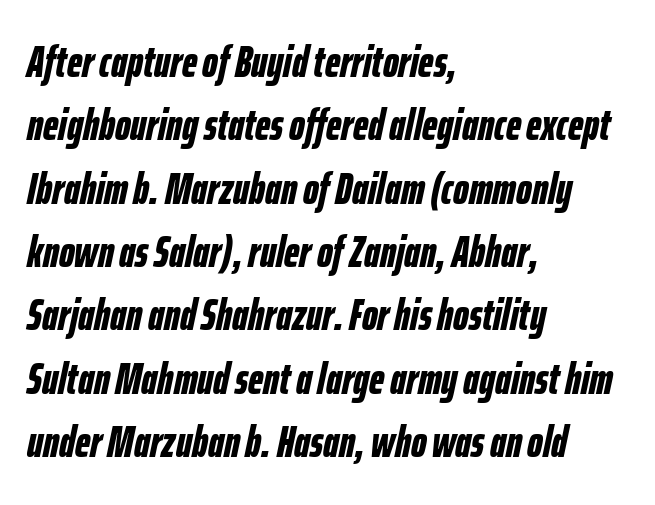
{"italic": "yes", "lean": "right", "slant_degrees": 12, "bold": "yes", "weight": "bold", "width": "condensed", "stroke_contrast": "low", "x_height": "medium", "monospaced": "no", "underline": "no", "align": "left", "line_spacing": "normal", "line_spacing_ratio": 1.44, "letter_spacing": "normal", "letter_spacing_em": 0.0, "glyph_px": 44}
